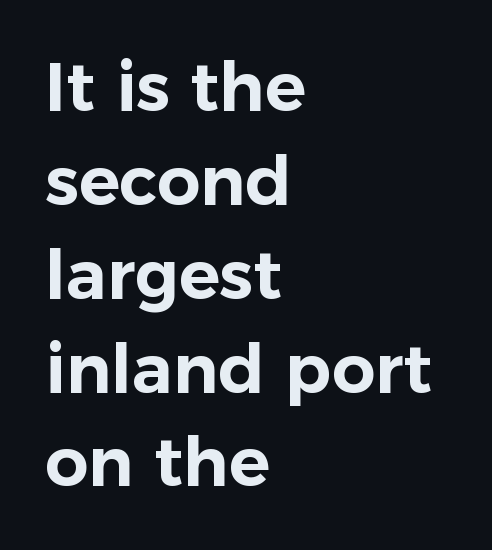
This sample keeps an unexceptional amount of space between lines. A clean baseline with only descenders dipping below it. What kind of face is this? One without serifs — a sans. In terms of letterspacing, this is plain default setting. Where is the straight margin? On the left. Varying glyph widths throughout — classic text-font behaviour.
